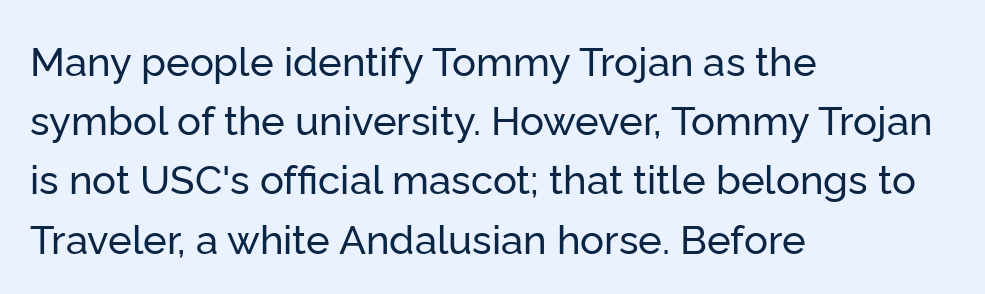
The image shows 40 px sans-serif type, upright; set left-aligned, normal line spacing (1.48x), normal letter spacing, not underlined; low stroke contrast and a medium x-height.
